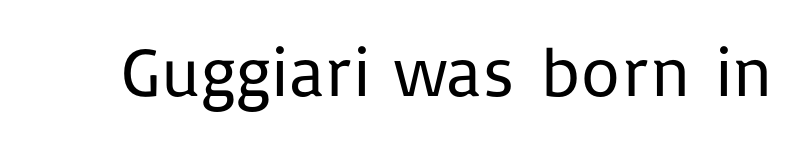
Q: Is the text bold? A: No.
Q: Is the text italic (slanted)? A: No, it is upright.
Q: Is the typeface a serif or a sans-serif typeface? A: Sans-serif.
Q: Is the text underlined? A: No.
Q: Is the spacing between letters normal or unusually wide? A: Normal.
Q: Width (condensed, normal, or wide)? A: Normal.
Q: Stroke contrast? A: Low.
Q: x-height? A: Medium.
Q: Monospaced? A: No.
